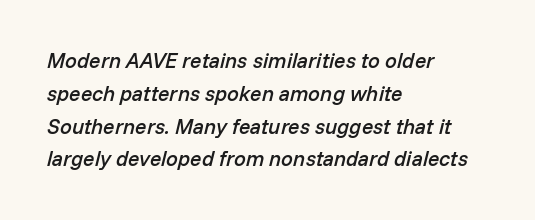
Q: Is the text bold? A: Semi-bold.
Q: Is the text italic (slanted)? A: Yes, it leans right by about 14 degrees.
Q: Is the text underlined? A: No.
Q: How is the paragraph aligned? A: Left-aligned.
Q: Is the spacing between letters normal or unusually wide? A: Normal.
Q: Is the spacing between lines tight, normal or loose? A: Normal.
